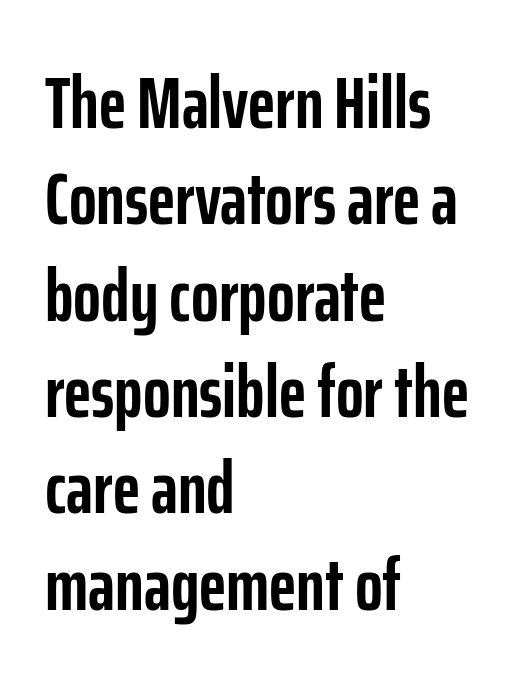
The line-height multiplier appears to be the usual default. The specimen omits any rule beneath the text block's lines. Rendered with straight, roman letterforms. Compared with a centered layout, this one pins lines to the left instead. This sample has the flowing, uneven cadence of proportional lettering.
